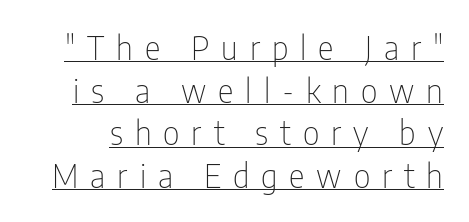
The image shows 33 px thin, condensed sans-serif type, upright; set normal line spacing (1.29x), unusually wide letter spacing (+0.36 em), underlined; low stroke contrast and a medium x-height.
